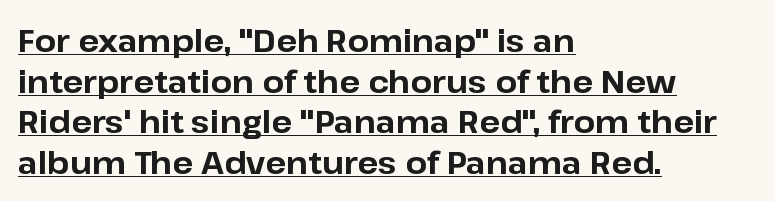
Q: Is the text bold? A: Yes.
Q: Is the text italic (slanted)? A: No, it is upright.
Q: Is the typeface a serif or a sans-serif typeface? A: Sans-serif.
Q: Is the text underlined? A: Yes.
Q: How is the paragraph aligned? A: Left-aligned.
Q: Is the spacing between letters normal or unusually wide? A: Normal.
Q: Is the spacing between lines tight, normal or loose? A: Normal.
Q: Width (condensed, normal, or wide)? A: Normal.
Q: Stroke contrast? A: Low.
Q: x-height? A: Medium.
Q: Monospaced? A: No.
